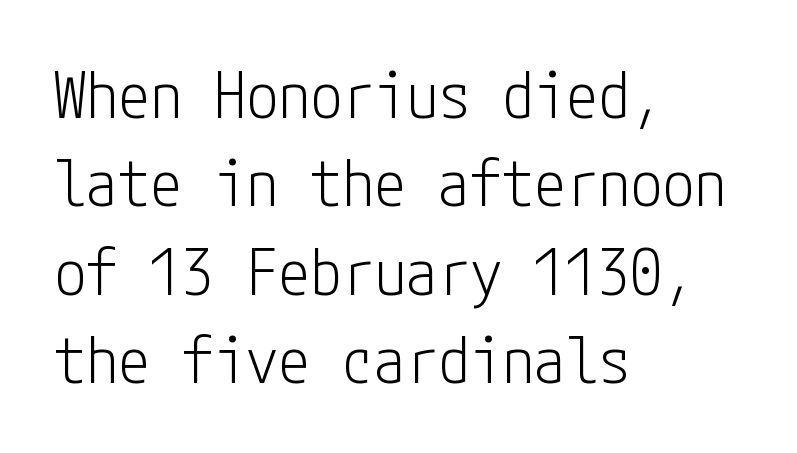
The axis of the letterforms is exactly vertical. Weight: in the light-to-regular range. The lines are quadded left. Nothing unusual about the tracking: characters are spaced as the font intends.
